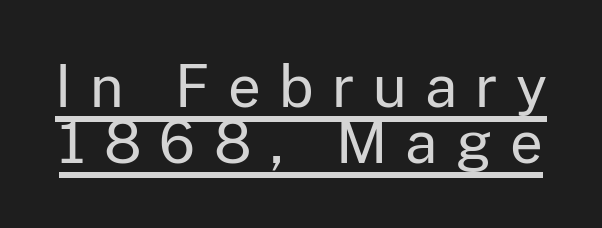
The image shows 57 px regular-weight sans-serif type, upright; set tight line spacing (0.98x), unusually wide letter spacing (+0.32 em), underlined; low stroke contrast and a medium x-height.
